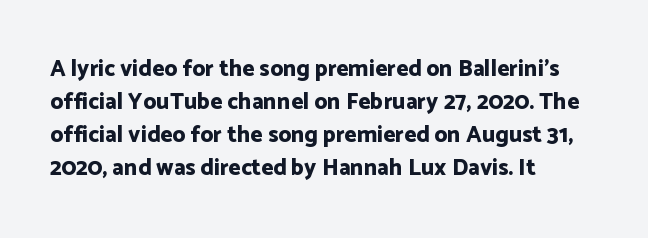
Q: Is the text bold? A: Yes.
Q: Is the text italic (slanted)? A: No, it is upright.
Q: Is the text underlined? A: No.
Q: How is the paragraph aligned? A: Left-aligned.
Q: Is the spacing between letters normal or unusually wide? A: Normal.
Q: Is the spacing between lines tight, normal or loose? A: Normal.
